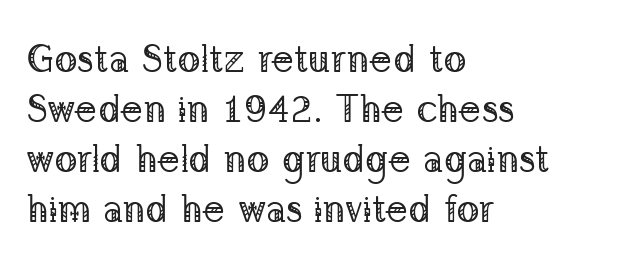
The typography opts for an upright posture over an oblique one. Evenly set lines give the paragraph a standard silhouette. Nobody drew a line under any word here. What kind of face is this? One with serifs. Every row of glyphs begins at an identical x-position on the left.
